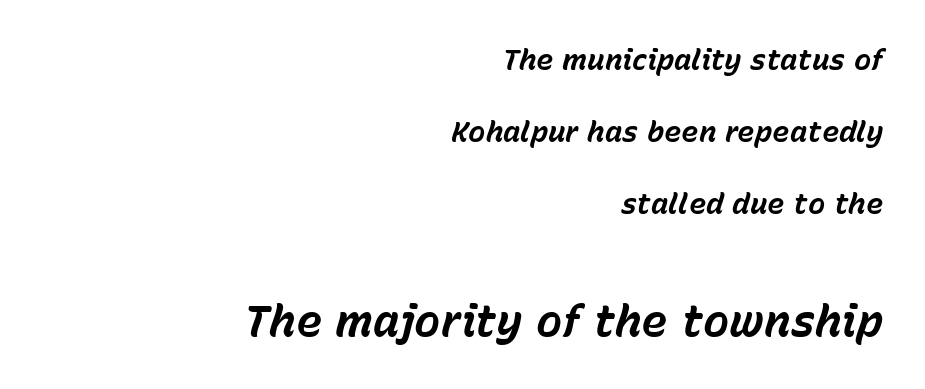
The image shows 44 px bold type, italic (leaning right); set right-aligned, loose line spacing (2.49x), normal letter spacing, not underlined; the second (bottom) block is 1.52x larger; low stroke contrast and a medium x-height.
